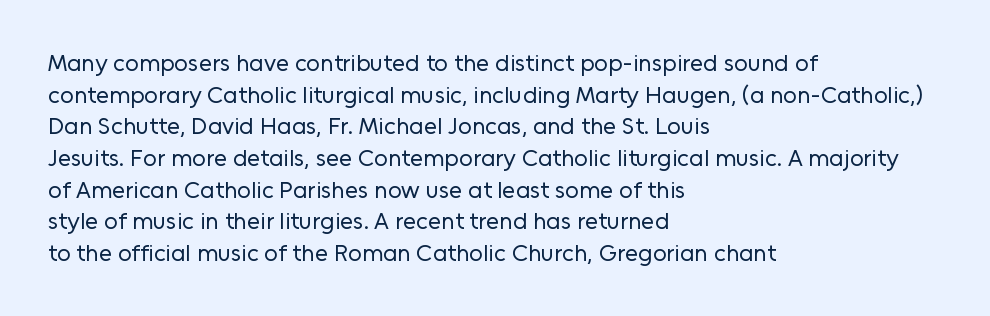
Q: Is the text bold? A: No.
Q: Is the text italic (slanted)? A: No, it is upright.
Q: Is the text underlined? A: No.
Q: How is the paragraph aligned? A: Left-aligned.
Q: Is the spacing between letters normal or unusually wide? A: Normal.
Q: Is the spacing between lines tight, normal or loose? A: Normal.
